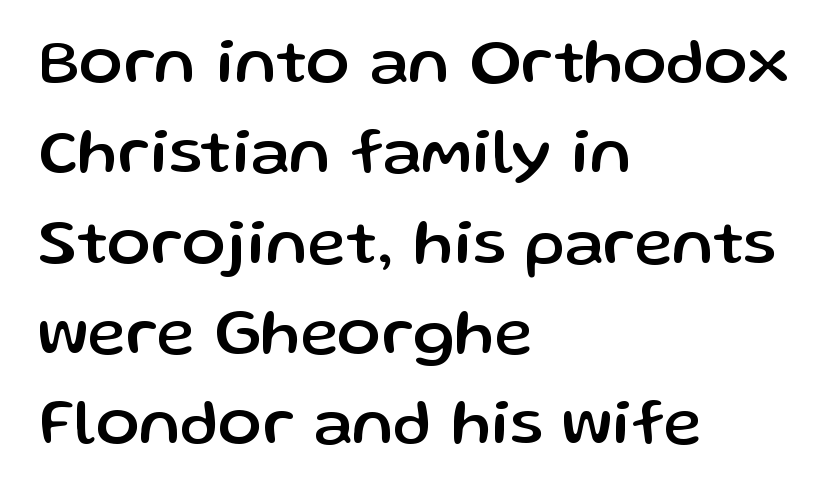
Q: Is the text italic (slanted)? A: No, it is upright.
Q: Is the typeface a serif or a sans-serif typeface? A: Sans-serif.
Q: Is the text underlined? A: No.
Q: How is the paragraph aligned? A: Left-aligned.
Q: Is the spacing between letters normal or unusually wide? A: Normal.
Q: Is the spacing between lines tight, normal or loose? A: Normal.
Q: Width (condensed, normal, or wide)? A: Normal.
Q: Stroke contrast? A: Low.
Q: x-height? A: Medium.
Q: Monospaced? A: No.
